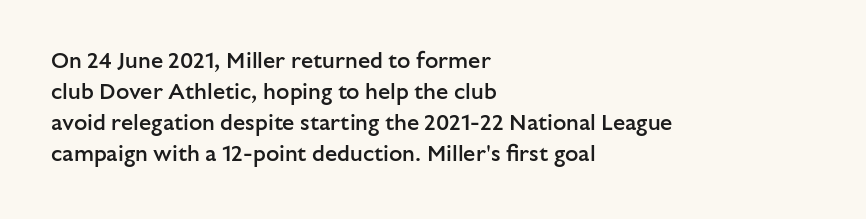
{"italic": "no", "bold": "semi", "underline": "no", "align": "left", "line_spacing": "normal", "line_spacing_ratio": 1.41, "letter_spacing": "normal", "letter_spacing_em": 0.0, "glyph_px": 22}
